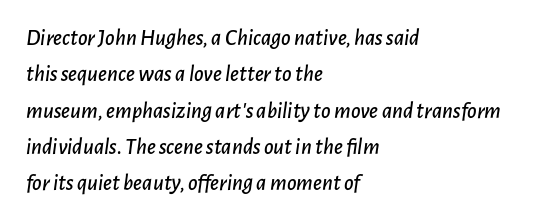
{"italic": "yes", "lean": "right", "slant_degrees": 7, "underline": "no", "align": "left", "line_spacing": "normal", "line_spacing_ratio": 1.58, "letter_spacing": "normal", "letter_spacing_em": 0.0, "glyph_px": 23}
